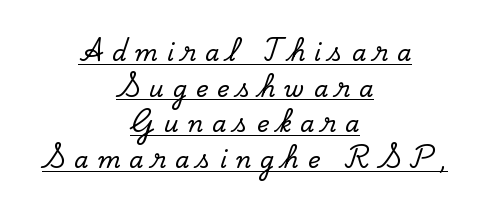
Q: Is the text italic (slanted)? A: Yes.
Q: Is the text underlined? A: Yes.
Q: How is the paragraph aligned? A: Centered.
Q: Is the spacing between letters normal or unusually wide? A: Unusually wide.
Q: Is the spacing between lines tight, normal or loose? A: Normal.
